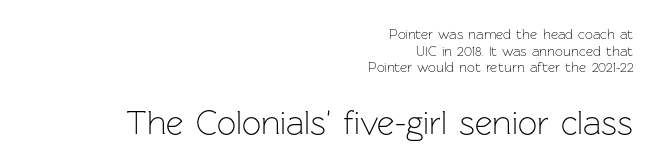
The lower block of text is set noticeably larger than the block above it. This sample is right-justified, so line beginnings fall wherever the words allow. You could not count columns in this text — the font is proportionally spaced. Rule under the text: the space is simply empty. Letter spacing: default. The designer went with a sans here, leaving each stem footless.
